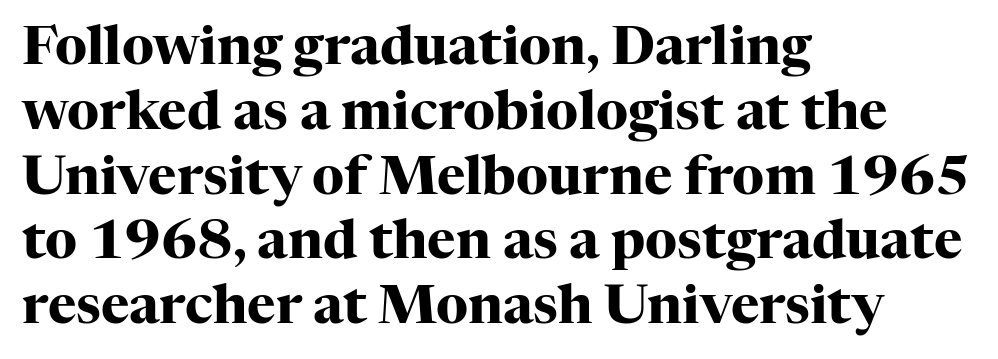
A clean baseline with only descenders dipping below it. The passage is arranged the way most books set body copy — flush left. Glyph-to-glyph distance matches everyday printed text. Is this a sans? No — the strokes have serifs. These lines are rendered in a variable-pitch font.
